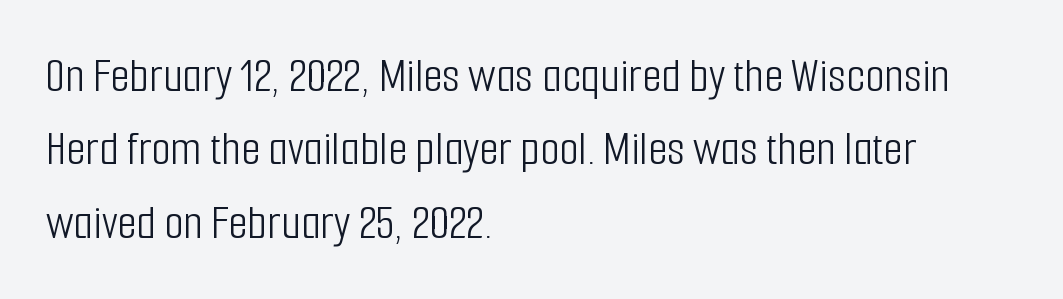
Q: Is the text bold? A: No.
Q: Is the text italic (slanted)? A: No, it is upright.
Q: Is the typeface a serif or a sans-serif typeface? A: Sans-serif.
Q: Is the text underlined? A: No.
Q: How is the paragraph aligned? A: Left-aligned.
Q: Is the spacing between letters normal or unusually wide? A: Normal.
Q: Is the spacing between lines tight, normal or loose? A: Normal.
Q: Width (condensed, normal, or wide)? A: Condensed.
Q: Stroke contrast? A: Low.
Q: x-height? A: Medium.
Q: Monospaced? A: No.
